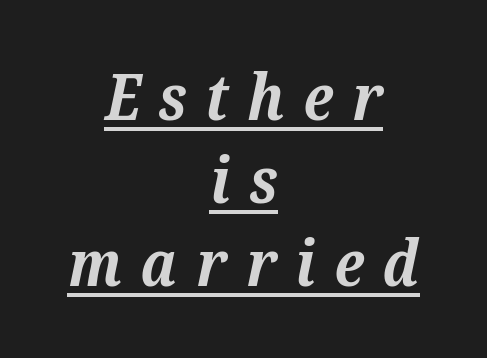
{"serif": "yes", "italic": "yes", "lean": "right", "slant_degrees": 12, "bold": "yes", "weight": "bold", "width": "normal", "stroke_contrast": "medium", "x_height": "medium", "monospaced": "no", "underline": "yes", "align": "center", "line_spacing": "normal", "line_spacing_ratio": 1.32, "letter_spacing": "wide", "letter_spacing_em": 0.3, "glyph_px": 63}
